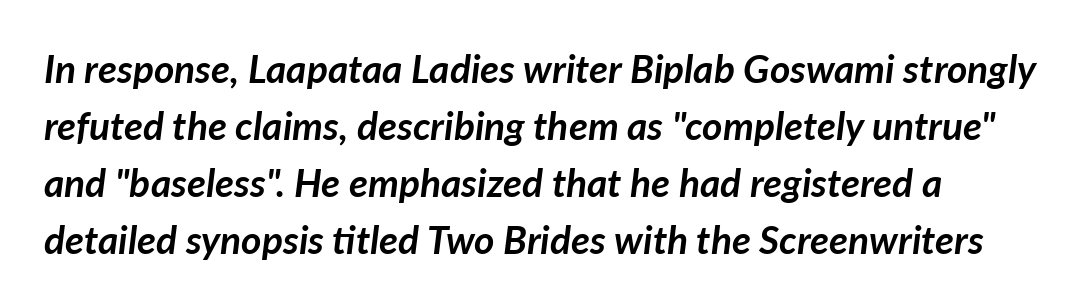
The image shows 39 px semibold type, italic (leaning right); set left-aligned, normal line spacing (1.46x), normal letter spacing, not underlined; low stroke contrast and a medium x-height.
